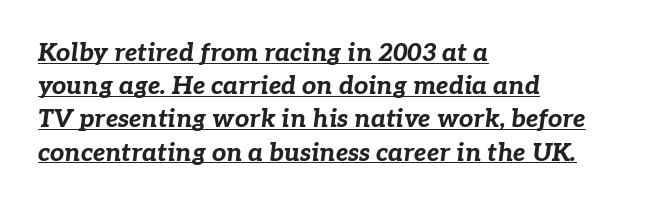
Q: Is the text bold? A: Yes.
Q: Is the text italic (slanted)? A: Yes, it leans right by about 7 degrees.
Q: Is the text underlined? A: Yes.
Q: How is the paragraph aligned? A: Left-aligned.
Q: Is the spacing between letters normal or unusually wide? A: Normal.
Q: Is the spacing between lines tight, normal or loose? A: Normal.
